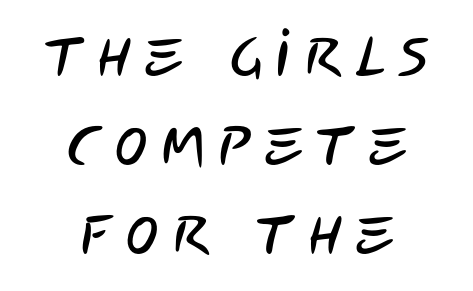
The image shows 54 px condensed sans-serif type; set centered, normal line spacing (1.65x), unusually wide letter spacing (+0.26 em), not underlined; low stroke contrast and a large x-height.
